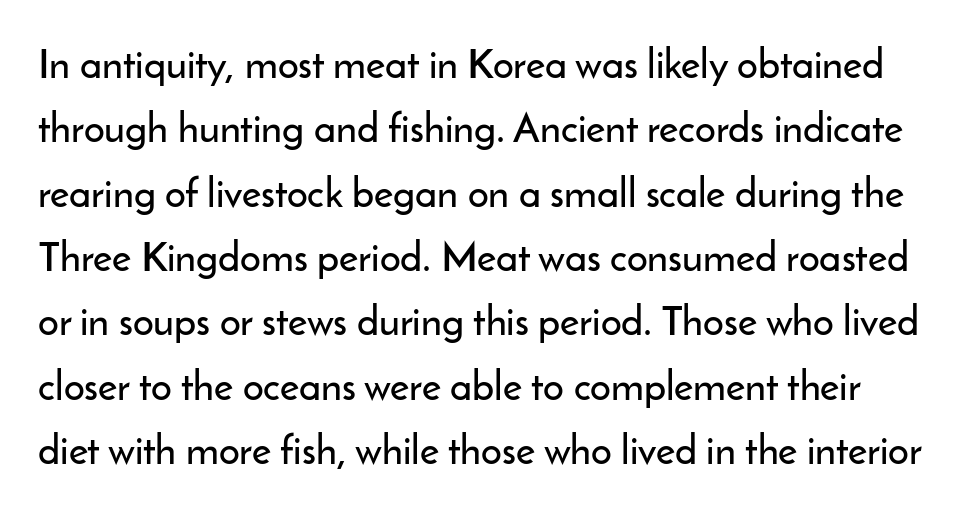
Q: Is the text italic (slanted)? A: No, it is upright.
Q: Is the typeface a serif or a sans-serif typeface? A: Sans-serif.
Q: Is the text underlined? A: No.
Q: Is the spacing between letters normal or unusually wide? A: Normal.
Q: Is the spacing between lines tight, normal or loose? A: Normal.
Q: Width (condensed, normal, or wide)? A: Normal.
Q: Stroke contrast? A: Low.
Q: x-height? A: Small.
Q: Monospaced? A: No.
